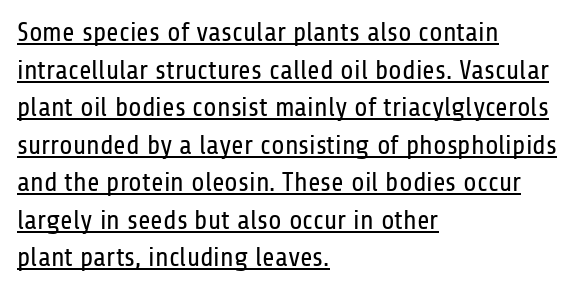
Q: Is the text bold? A: No.
Q: Is the text italic (slanted)? A: No, it is upright.
Q: Is the text underlined? A: Yes.
Q: How is the paragraph aligned? A: Left-aligned.
Q: Is the spacing between letters normal or unusually wide? A: Normal.
Q: Is the spacing between lines tight, normal or loose? A: Normal.
